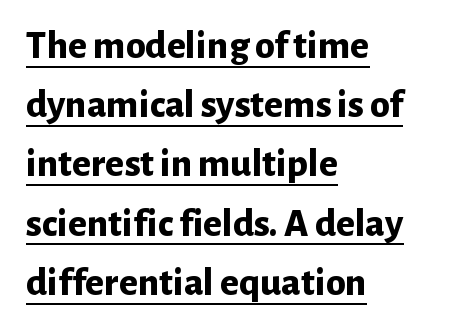
Horizontally, the lines are justified to the leading edge only. Does the leading feel generous? No, just average. Notice how the stems are strictly vertical — no italics here. Underlined type. You'd pick this weight for a headline — it's a proper bold. What stands out about the letter spacing? Nothing — it is the standard amount.
